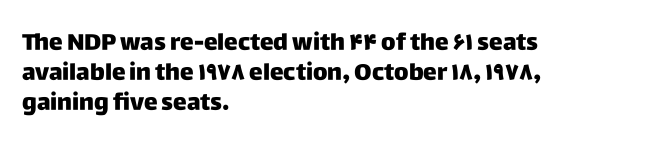
The ragged edge is on the right, which tells us the setting is flush left. What's the leading like? Ordinary, nothing unusual. Posture: straight, roman, zero tilt. The face used here is rendered with its standard letterfit. Letters rest on an invisible, unmarked baseline.
